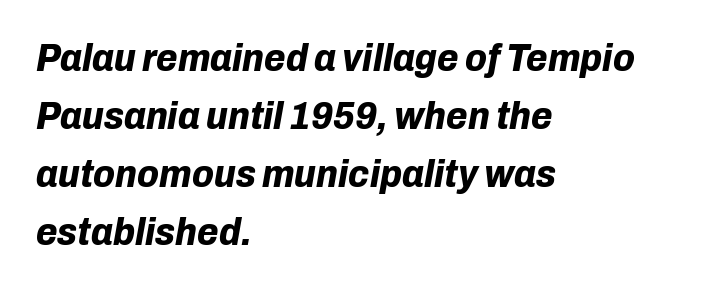
Q: Is the text bold? A: Yes.
Q: Is the text italic (slanted)? A: Yes, it leans right by about 10 degrees.
Q: Is the text underlined? A: No.
Q: How is the paragraph aligned? A: Left-aligned.
Q: Is the spacing between letters normal or unusually wide? A: Normal.
Q: Is the spacing between lines tight, normal or loose? A: Normal.
Q: Width (condensed, normal, or wide)? A: Normal.
Q: Stroke contrast? A: Low.
Q: x-height? A: Medium.
Q: Monospaced? A: No.
